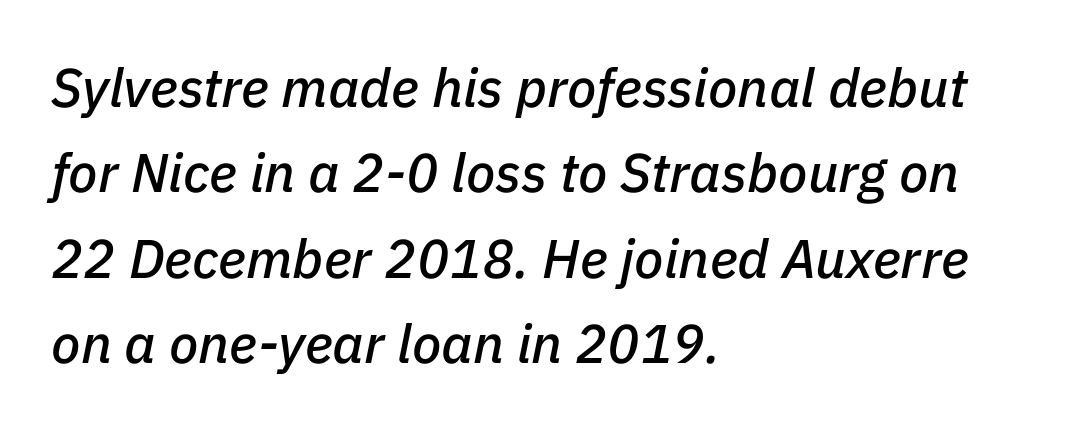
{"italic": "yes", "lean": "right", "slant_degrees": 11, "width": "normal", "stroke_contrast": "low", "x_height": "medium", "monospaced": "no", "underline": "no", "align": "left", "line_spacing": "normal", "line_spacing_ratio": 1.58, "letter_spacing": "normal", "letter_spacing_em": 0.0, "glyph_px": 54}
